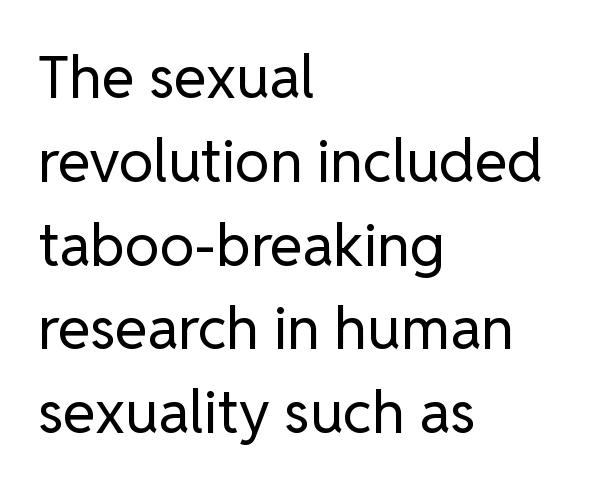
The image shows 59 px regular-weight sans-serif type, upright; set left-aligned, normal line spacing (1.42x), normal letter spacing, not underlined; low stroke contrast and a medium x-height.
